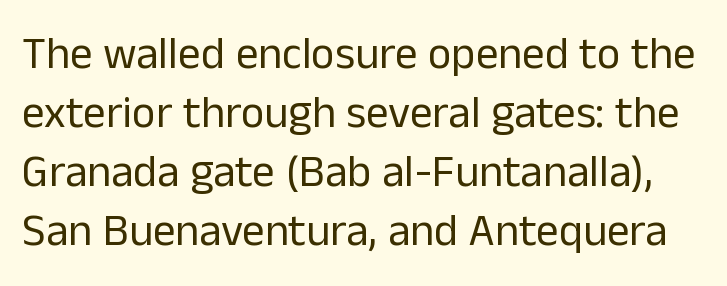
{"serif": "no", "italic": "no", "bold": "no", "weight": "regular", "width": "normal", "stroke_contrast": "low", "x_height": "medium", "monospaced": "no", "underline": "no", "line_spacing": "normal", "line_spacing_ratio": 1.31, "letter_spacing": "normal", "letter_spacing_em": 0.0, "glyph_px": 45}
